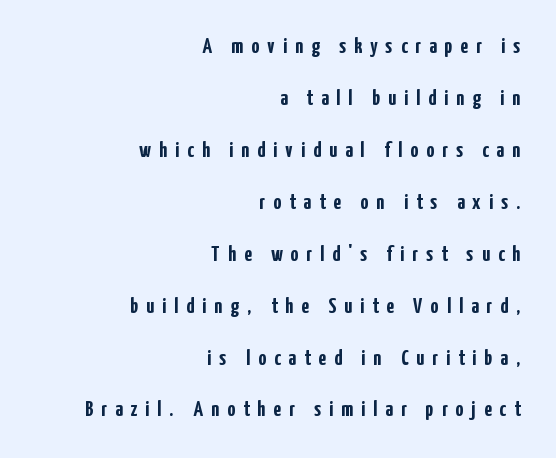
Caption: multi-line text, flush right, ragged left. How would I describe the line gaps? Wide and relaxed. The lettering holds an erect, upright posture throughout. The strip under each line holds only bare page. The line texture is sparse and dotted thanks to wide tracking.
